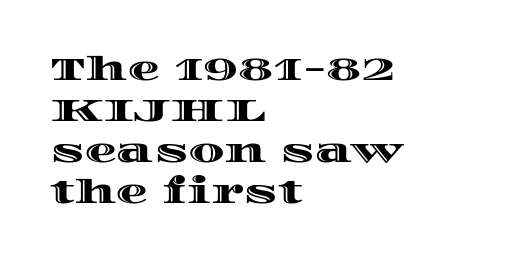
{"italic": "no", "width": "wide", "x_height": "large", "monospaced": "no", "underline": "no", "align": "left", "line_spacing": "normal", "line_spacing_ratio": 1.28, "letter_spacing": "normal", "letter_spacing_em": 0.0, "glyph_px": 32}
